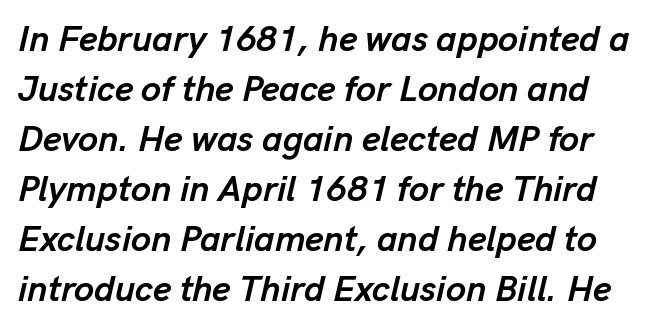
Q: Is the text bold? A: Yes.
Q: Is the text italic (slanted)? A: Yes, it leans right by about 13 degrees.
Q: Is the text underlined? A: No.
Q: Is the spacing between letters normal or unusually wide? A: Normal.
Q: Is the spacing between lines tight, normal or loose? A: Normal.
Q: Width (condensed, normal, or wide)? A: Normal.
Q: Stroke contrast? A: Low.
Q: x-height? A: Medium.
Q: Monospaced? A: No.
